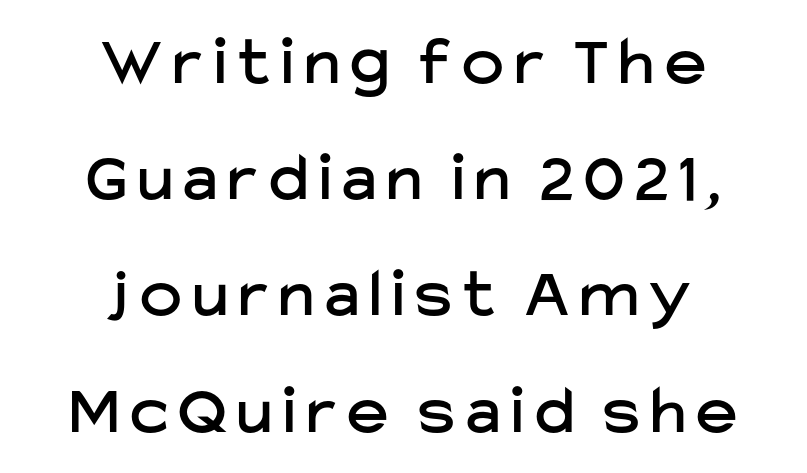
The image shows 70 px sans-serif type, upright; set centered, normal line spacing (1.66x), not underlined; low stroke contrast and a medium x-height.
